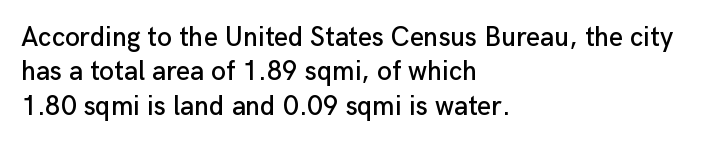
Q: Is the text italic (slanted)? A: No, it is upright.
Q: Is the text underlined? A: No.
Q: How is the paragraph aligned? A: Left-aligned.
Q: Is the spacing between letters normal or unusually wide? A: Normal.
Q: Is the spacing between lines tight, normal or loose? A: Normal.
